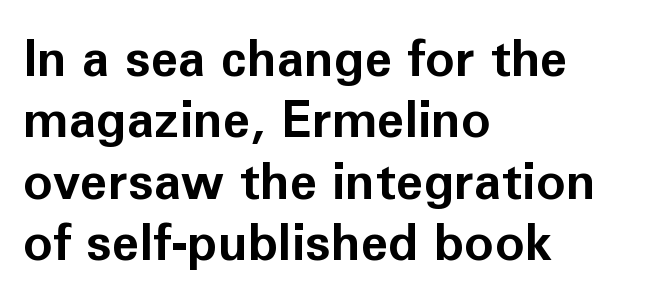
The image shows 50 px bold sans-serif type, upright; set left-aligned, line spacing 1.23x, normal letter spacing, not underlined; low stroke contrast and a medium x-height.
